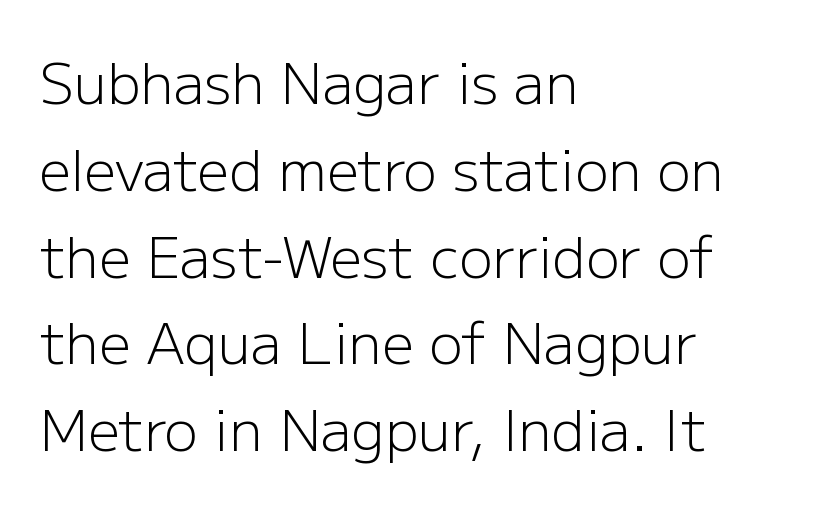
Stems and bowls with no extra thickness — not bold. The designer went with a sans here, leaving each stem footless. It's the straight-up-and-down kind of type. Line spacing here is normal. The gap between lines stays unmarked.
